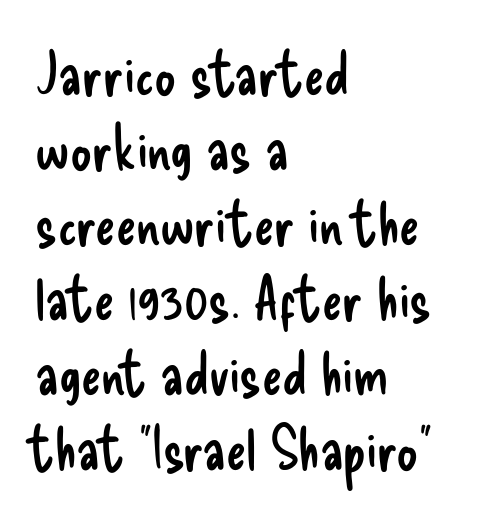
Does the copy run flush right? No — it runs flush left. Here the glyphs are tracked normally, forming tight word shapes. Look at the bottom of the vertical strokes: they stop flat, with no serifs. Ordinary non-slanted type is in use.
